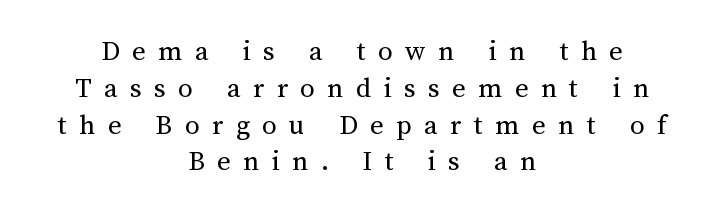
The image shows 29 px regular-weight type, upright; set centered, normal line spacing (1.27x), unusually wide letter spacing (+0.43 em), not underlined; medium stroke contrast and a medium x-height.
